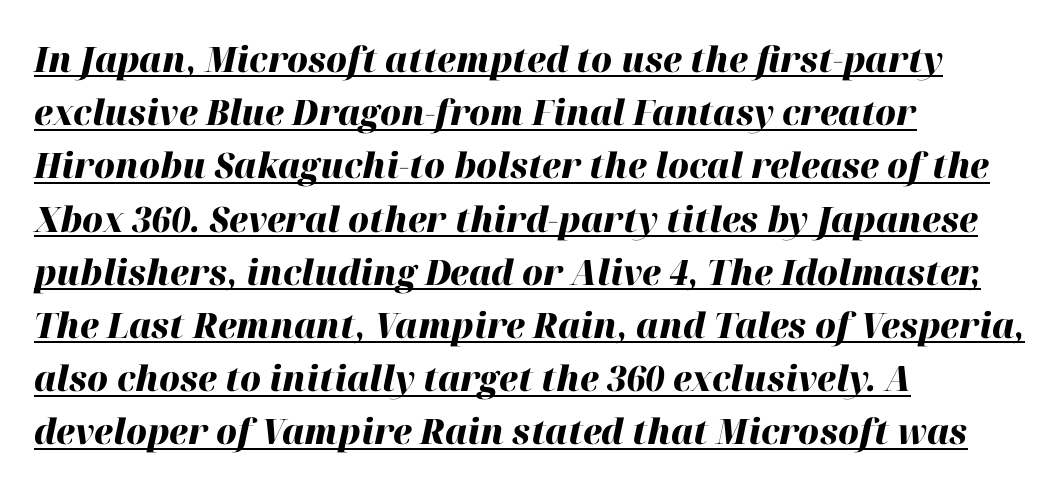
The image shows 35 px heavy type, italic (leaning right); set left-aligned, normal line spacing (1.52x), normal letter spacing, underlined; high stroke contrast and a medium x-height.
